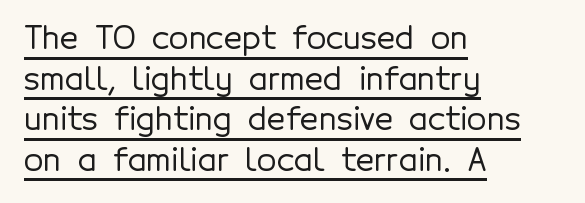
Q: Is the text italic (slanted)? A: No, it is upright.
Q: Is the typeface a serif or a sans-serif typeface? A: Sans-serif.
Q: Is the text underlined? A: Yes.
Q: How is the paragraph aligned? A: Left-aligned.
Q: Is the spacing between letters normal or unusually wide? A: Normal.
Q: Is the spacing between lines tight, normal or loose? A: Normal.
Q: Width (condensed, normal, or wide)? A: Normal.
Q: x-height? A: Medium.
Q: Monospaced? A: No.
